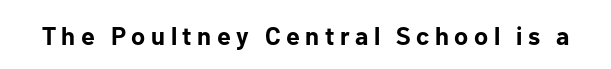
The image shows 25 px bold type, upright; set unusually wide letter spacing (+0.22 em), not underlined.
